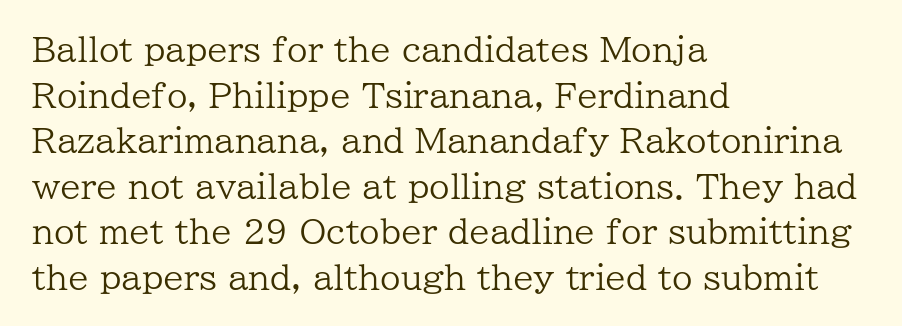
Q: Is the text bold? A: No.
Q: Is the text italic (slanted)? A: No, it is upright.
Q: Is the typeface a serif or a sans-serif typeface? A: Serif.
Q: Is the text underlined? A: No.
Q: How is the paragraph aligned? A: Left-aligned.
Q: Is the spacing between letters normal or unusually wide? A: Normal.
Q: Is the spacing between lines tight, normal or loose? A: Normal.
Q: Width (condensed, normal, or wide)? A: Normal.
Q: Stroke contrast? A: Low.
Q: x-height? A: Medium.
Q: Monospaced? A: No.
